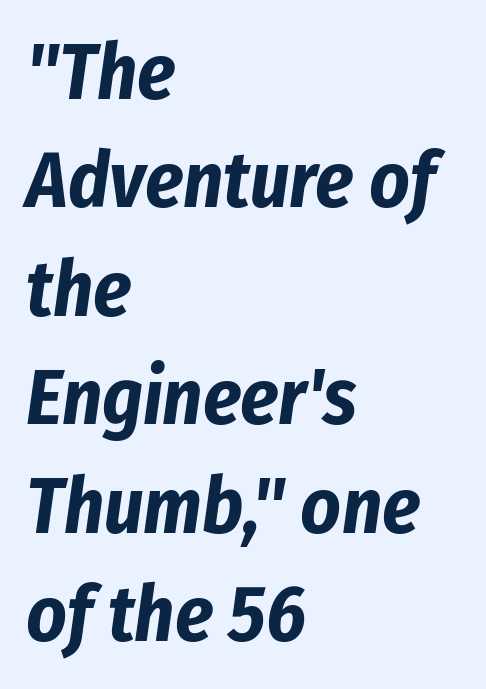
The image shows 78 px bold, condensed type, italic (leaning right); set left-aligned, normal line spacing (1.39x), normal letter spacing, not underlined; low stroke contrast and a medium x-height.
